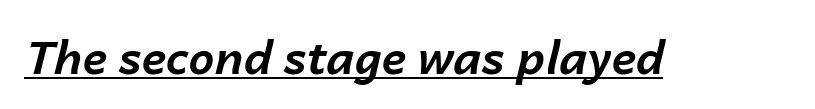
Yep, that's italic — everything's leaning. The face used here is proportionally spaced, like ordinary book or web type. Stroke thickness is high; the sample reads as a true bold. The lettering is marked with a stroke running underneath it.
